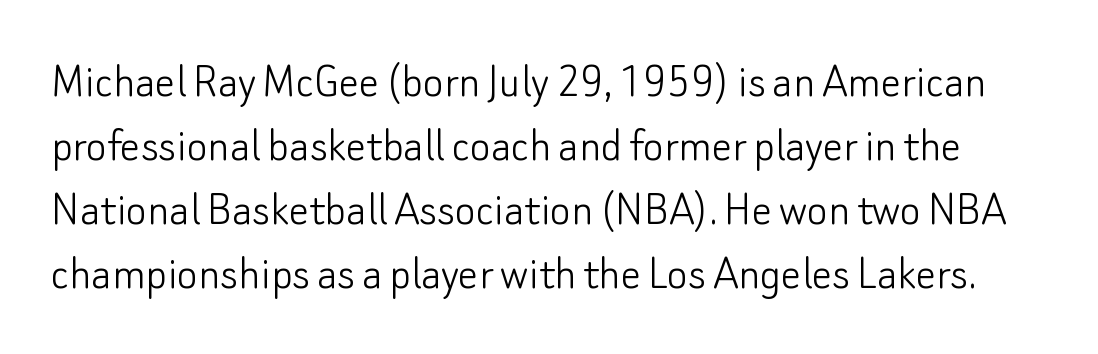
The image shows 50 px light sans-serif type, upright; set normal line spacing (1.28x), normal letter spacing, not underlined; low stroke contrast and a small x-height.
